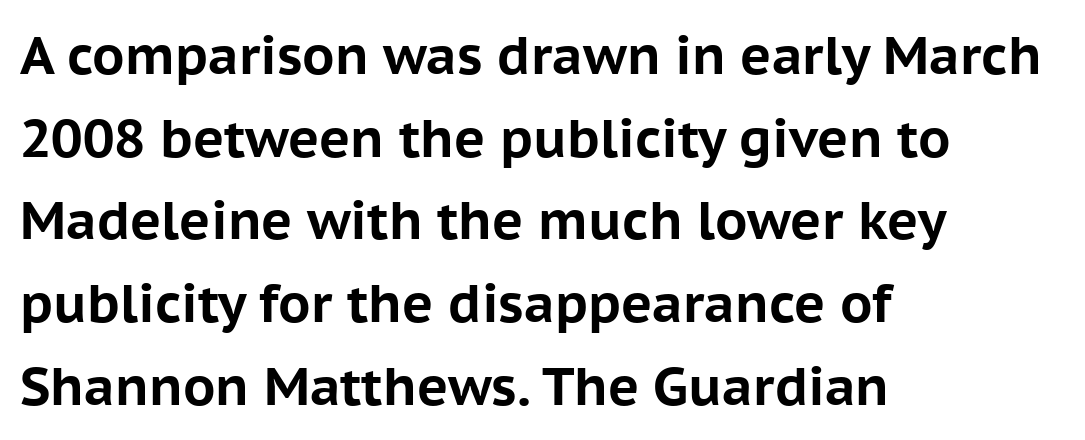
{"serif": "no", "italic": "no", "bold": "yes", "weight": "bold", "width": "normal", "stroke_contrast": "low", "x_height": "medium", "monospaced": "no", "underline": "no", "align": "left", "line_spacing": "normal", "line_spacing_ratio": 1.56, "letter_spacing": "normal", "letter_spacing_em": 0.0, "glyph_px": 53}
